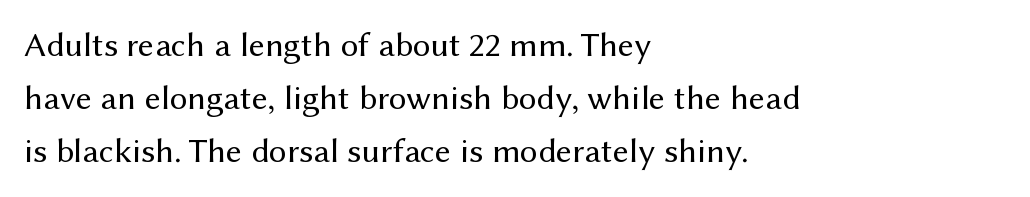
{"serif": "no", "italic": "no", "bold": "no", "weight": "regular", "width": "normal", "stroke_contrast": "medium", "x_height": "medium", "monospaced": "no", "underline": "no", "align": "left", "line_spacing": "normal", "line_spacing_ratio": 1.52, "letter_spacing": "normal", "letter_spacing_em": 0.0, "glyph_px": 35}
